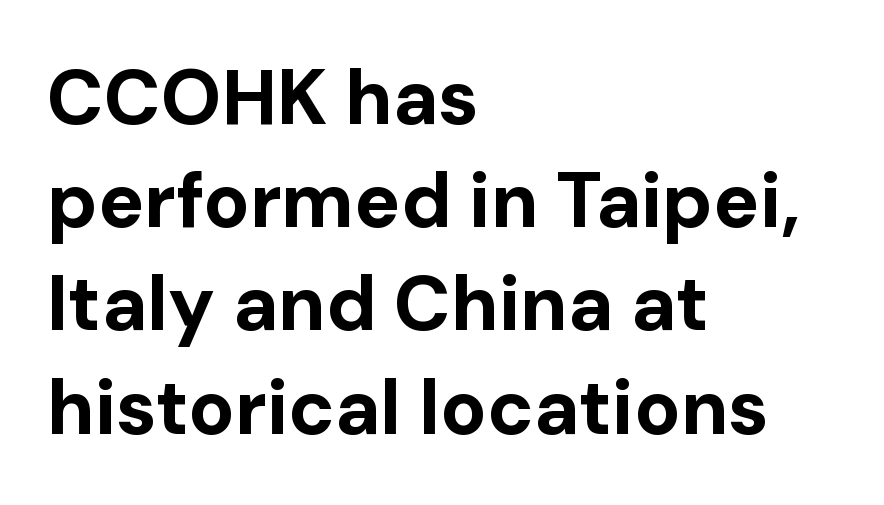
Q: Is the text bold? A: Yes.
Q: Is the text italic (slanted)? A: No, it is upright.
Q: Is the typeface a serif or a sans-serif typeface? A: Sans-serif.
Q: Is the text underlined? A: No.
Q: How is the paragraph aligned? A: Left-aligned.
Q: Is the spacing between letters normal or unusually wide? A: Normal.
Q: Is the spacing between lines tight, normal or loose? A: Normal.
Q: Width (condensed, normal, or wide)? A: Normal.
Q: Stroke contrast? A: Low.
Q: x-height? A: Medium.
Q: Monospaced? A: No.
